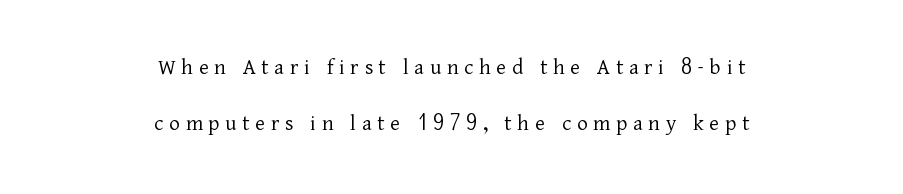
{"italic": "no", "bold": "no", "underline": "no", "align": "center", "line_spacing": "loose", "line_spacing_ratio": 2.44, "letter_spacing": "wide", "letter_spacing_em": 0.25, "glyph_px": 23}
